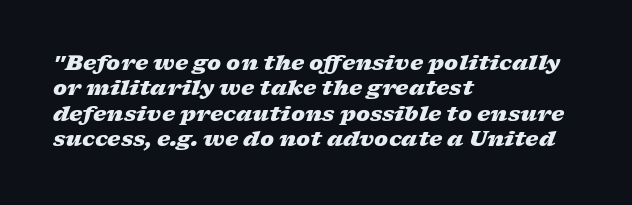
Q: Is the text bold? A: Yes.
Q: Is the text italic (slanted)? A: Yes, it leans right by about 17 degrees.
Q: Is the text underlined? A: No.
Q: How is the paragraph aligned? A: Left-aligned.
Q: Is the spacing between letters normal or unusually wide? A: Normal.
